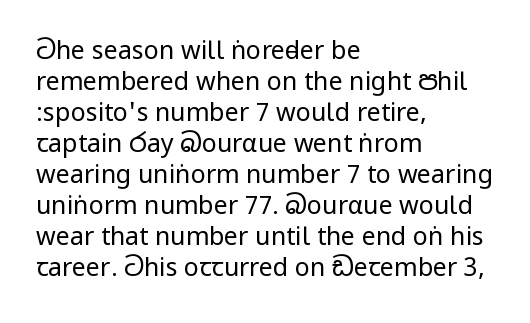
Q: Is the text bold? A: No.
Q: Is the text italic (slanted)? A: No, it is upright.
Q: Is the text underlined? A: No.
Q: How is the paragraph aligned? A: Left-aligned.
Q: Is the spacing between letters normal or unusually wide? A: Normal.
